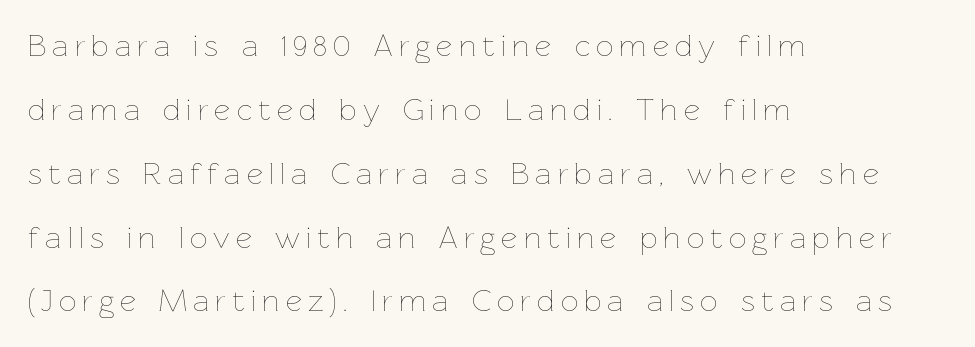
{"italic": "no", "bold": "no", "weight": "thin", "width": "normal", "stroke_contrast": "low", "x_height": "medium", "monospaced": "no", "underline": "no", "align": "left", "line_spacing": "loose", "line_spacing_ratio": 2.06, "letter_spacing": "wide", "letter_spacing_em": 0.2, "glyph_px": 31}
